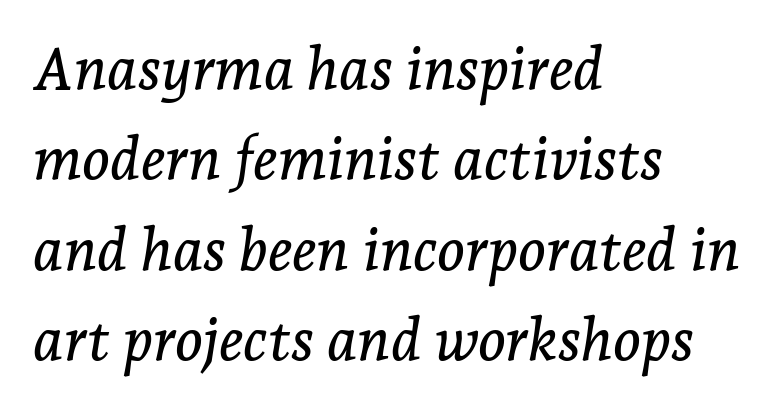
Q: Is the text italic (slanted)? A: Yes, it leans right by about 7 degrees.
Q: Is the typeface a serif or a sans-serif typeface? A: Serif.
Q: Is the text underlined? A: No.
Q: How is the paragraph aligned? A: Left-aligned.
Q: Is the spacing between letters normal or unusually wide? A: Normal.
Q: Is the spacing between lines tight, normal or loose? A: Normal.
Q: Width (condensed, normal, or wide)? A: Normal.
Q: Stroke contrast? A: Low.
Q: x-height? A: Medium.
Q: Monospaced? A: No.
